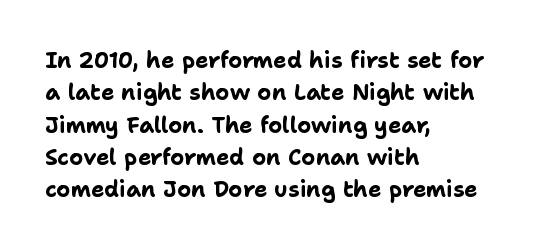
{"italic": "no", "bold": "yes", "underline": "no", "align": "left", "line_spacing": "normal", "line_spacing_ratio": 1.47, "letter_spacing": "normal", "letter_spacing_em": 0.0, "glyph_px": 22}
